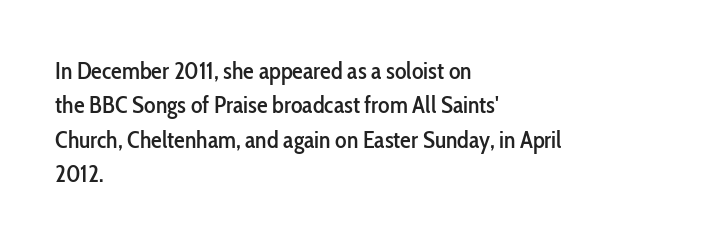
{"italic": "no", "underline": "no", "align": "left", "line_spacing": "normal", "line_spacing_ratio": 1.43, "letter_spacing": "normal", "letter_spacing_em": 0.0, "glyph_px": 24}
